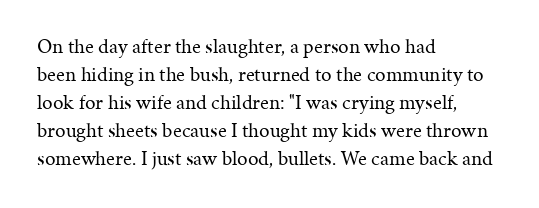
The image shows 21 px text type, upright; set left-aligned, normal line spacing (1.33x), normal letter spacing, not underlined.
